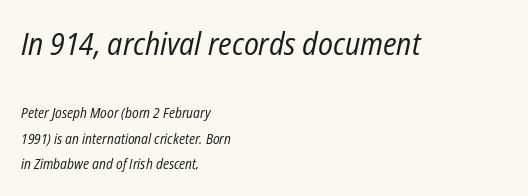
Q: Is the text bold? A: No.
Q: Is the text italic (slanted)? A: Yes, it leans right by about 12 degrees.
Q: Is the text underlined? A: No.
Q: How is the paragraph aligned? A: Left-aligned.
Q: Is the spacing between letters normal or unusually wide? A: Normal.
Q: Which block of text is set in a larger size, the first (top) or the second (bottom)? A: The first (top) one.
Q: Width (condensed, normal, or wide)? A: Condensed.
Q: Stroke contrast? A: Low.
Q: x-height? A: Medium.
Q: Monospaced? A: No.
